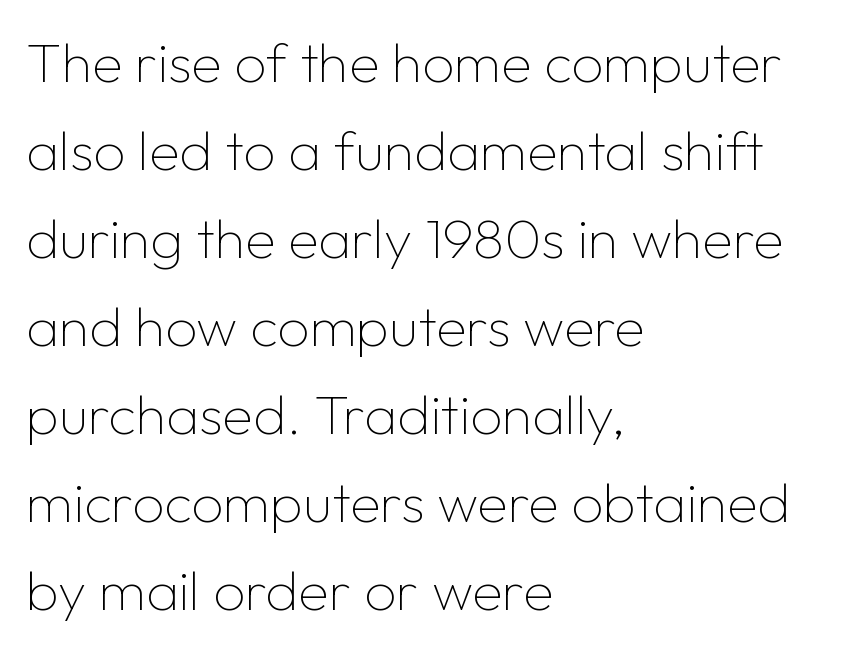
The image shows 56 px thin sans-serif type, upright; set left-aligned, normal line spacing (1.57x), normal letter spacing, not underlined; low stroke contrast and a medium x-height.
